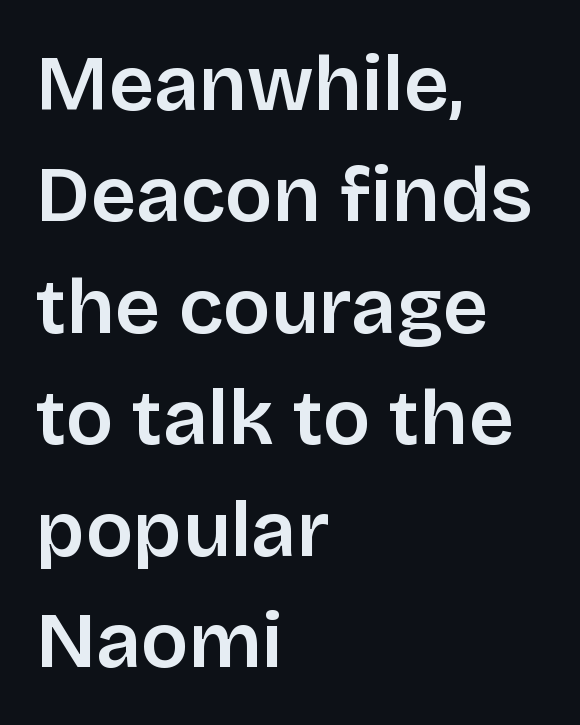
{"serif": "no", "italic": "no", "width": "normal", "stroke_contrast": "low", "x_height": "large", "monospaced": "no", "underline": "no", "align": "left", "line_spacing": "normal", "line_spacing_ratio": 1.41, "letter_spacing": "normal", "letter_spacing_em": 0.0, "glyph_px": 79}
